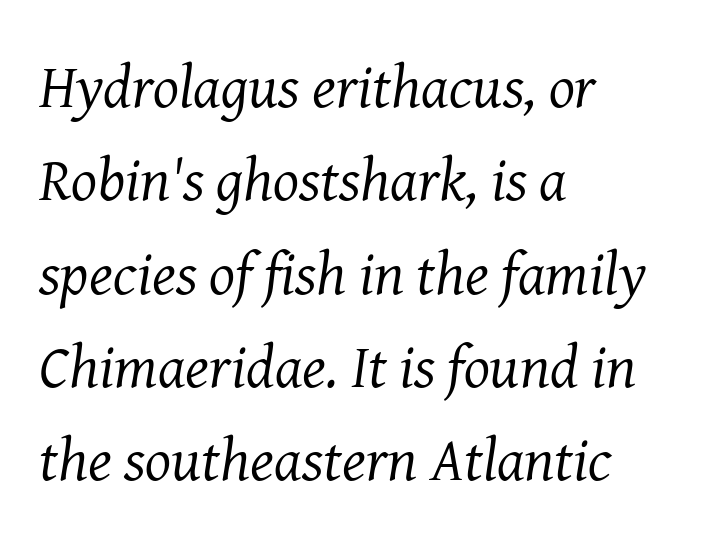
You can tell from the footed stems that serif type was used. The lines are quadded left. Emphasis-style slanted type is in use. The letters advance in unequal steps, a hallmark of proportional type. Heft: none added — not bold. The specimen omits any rule beneath the text block's lines.
